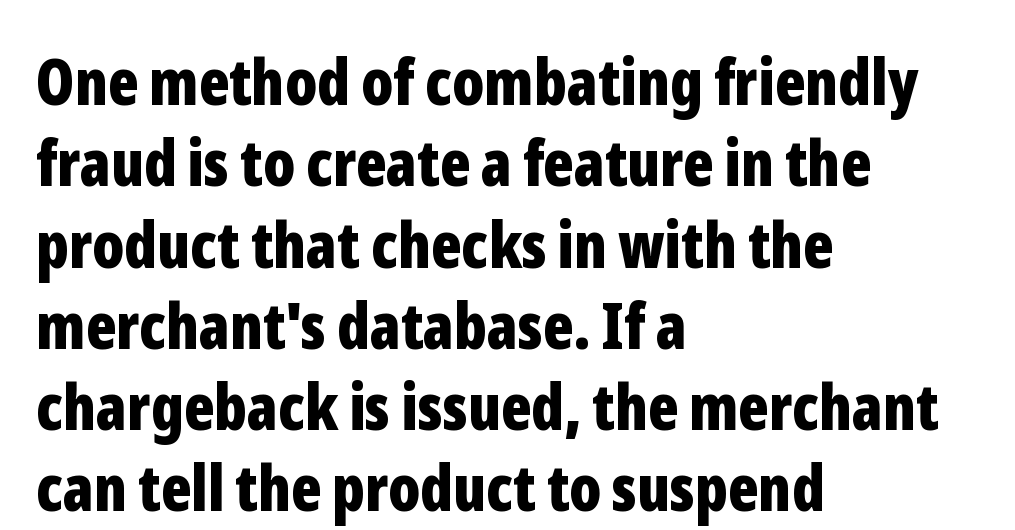
{"serif": "no", "italic": "no", "bold": "yes", "weight": "bold", "width": "condensed", "stroke_contrast": "low", "x_height": "medium", "monospaced": "no", "underline": "no", "align": "left", "line_spacing": "normal", "line_spacing_ratio": 1.27, "letter_spacing": "normal", "letter_spacing_em": 0.0, "glyph_px": 64}
